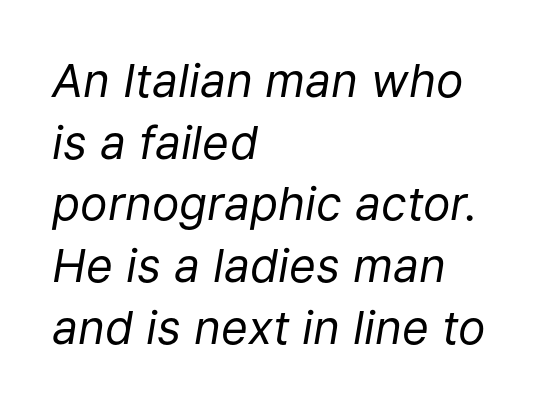
Q: Is the text bold? A: No.
Q: Is the text italic (slanted)? A: Yes, it leans right by about 9 degrees.
Q: Is the text underlined? A: No.
Q: How is the paragraph aligned? A: Left-aligned.
Q: Is the spacing between letters normal or unusually wide? A: Normal.
Q: Is the spacing between lines tight, normal or loose? A: Normal.
Q: Width (condensed, normal, or wide)? A: Normal.
Q: Stroke contrast? A: Low.
Q: x-height? A: Medium.
Q: Monospaced? A: No.
